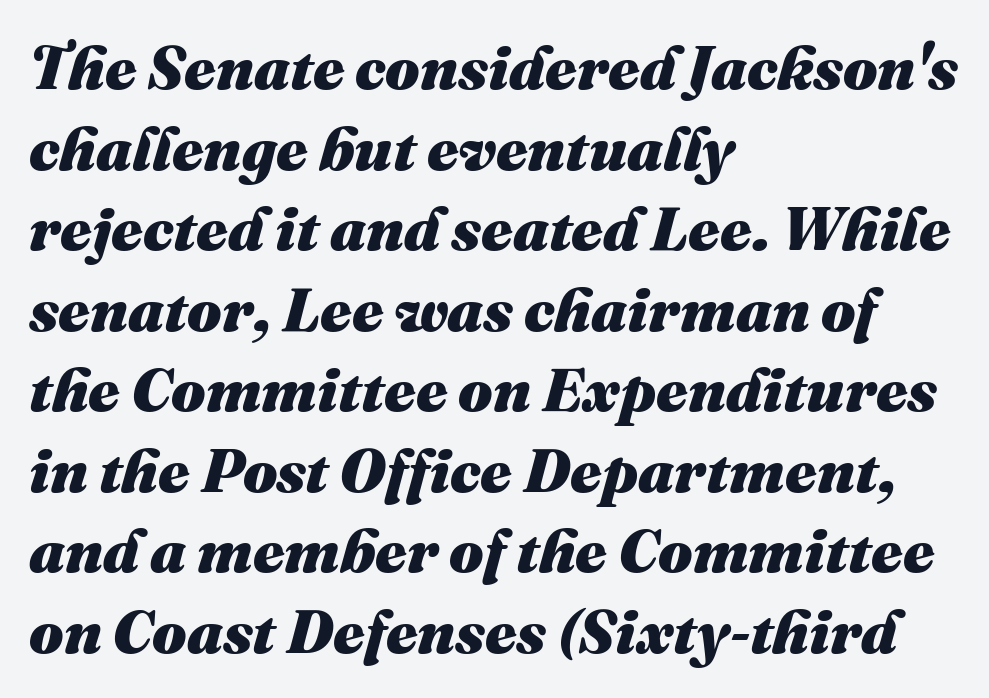
Q: Is the text bold? A: Yes.
Q: Is the text italic (slanted)? A: Yes, it leans right by about 16 degrees.
Q: Is the text underlined? A: No.
Q: How is the paragraph aligned? A: Left-aligned.
Q: Is the spacing between letters normal or unusually wide? A: Normal.
Q: Is the spacing between lines tight, normal or loose? A: Normal.
Q: Width (condensed, normal, or wide)? A: Normal.
Q: Stroke contrast? A: Medium.
Q: x-height? A: Medium.
Q: Monospaced? A: No.
